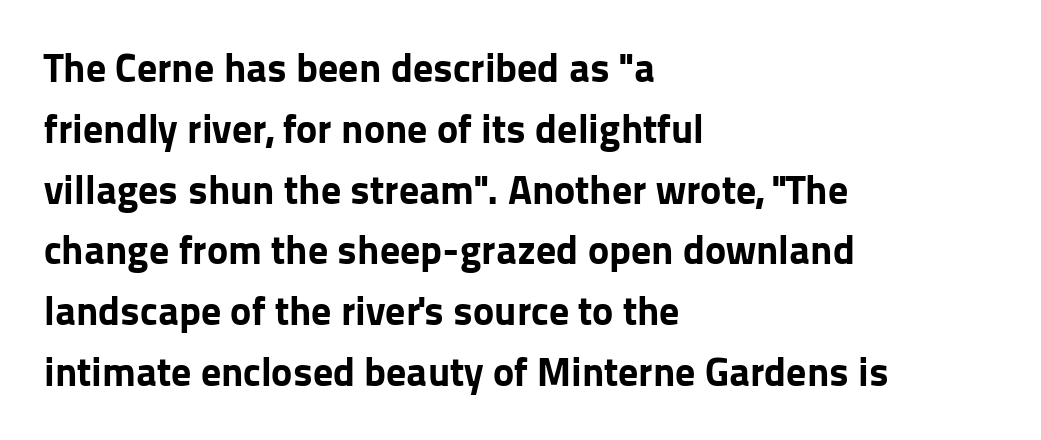
The image shows 40 px bold sans-serif type, upright; set left-aligned, normal line spacing (1.52x), normal letter spacing, not underlined; low stroke contrast and a medium x-height.
